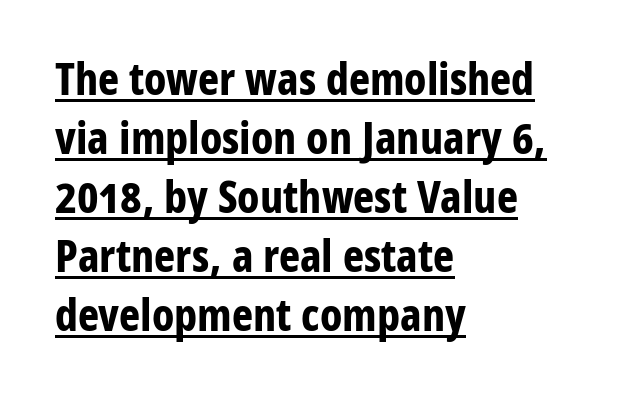
Every character sits straight up, as roman type does. The rendering shows plain stroke endings on the letterforms — a sans-serif design. Each line starts at the same left margin while the right side varies. The sample's only ornament is a line tracing under the words. The passage shown has conventional tracking throughout.
